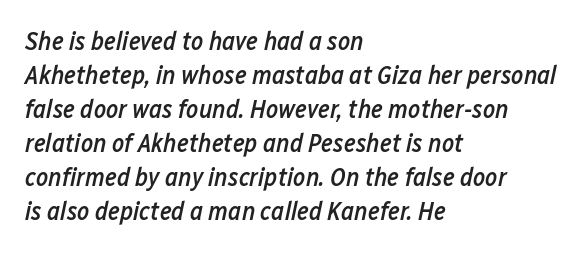
Q: Is the text bold? A: Semi-bold.
Q: Is the text italic (slanted)? A: Yes, it leans right by about 12 degrees.
Q: Is the text underlined? A: No.
Q: How is the paragraph aligned? A: Left-aligned.
Q: Is the spacing between letters normal or unusually wide? A: Normal.
Q: Is the spacing between lines tight, normal or loose? A: Normal.
